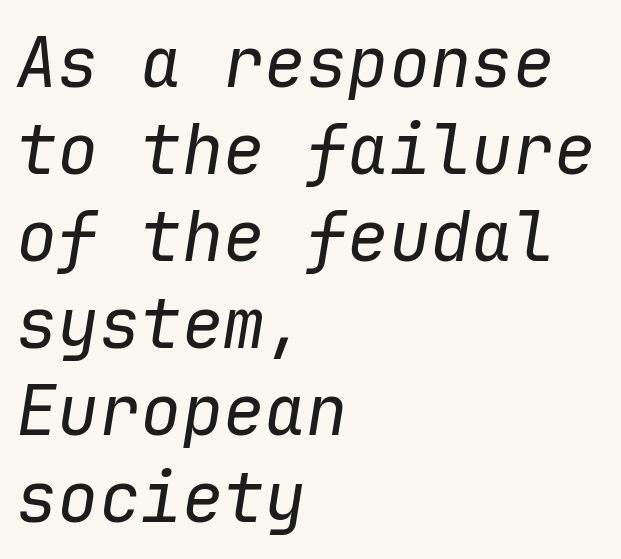
Reading down the column, the eye jumps a familiar distance to each next line. Reading down the block, your eye returns to a fixed left position each line. A typesetter would call this zero additional tracking. Check the space under the baseline: it is left empty. Do the characters align in a grid? Yes, the font is monospaced.
